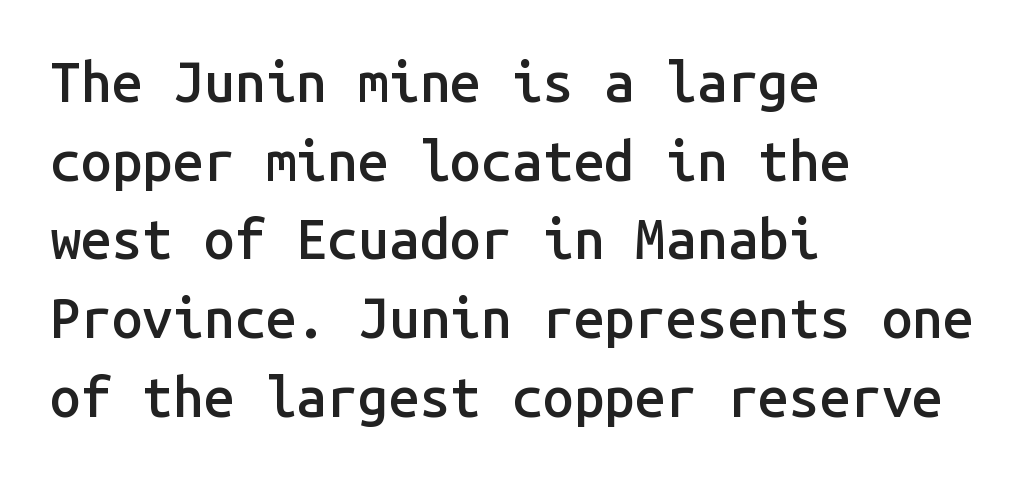
The strip under each line holds only bare page. Notice how the stems are strictly vertical — no italics here. Compared with an ordinary text face, these strokes are moderately heavier — a semibold. Is this a fixed-width face? Yes — each glyph sits in an identical cell.
